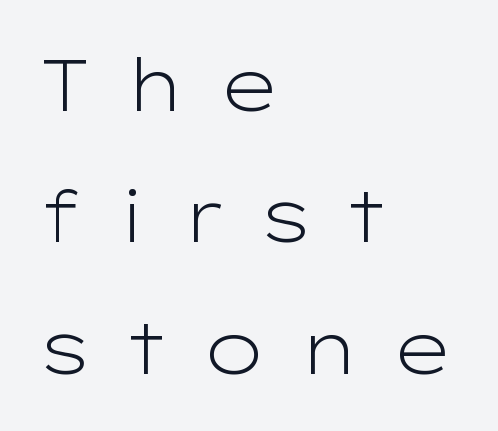
The image shows 73 px light, wide sans-serif type, upright; set left-aligned, line spacing 1.8x, unusually wide letter spacing (+0.43 em), not underlined; low stroke contrast and a medium x-height.
